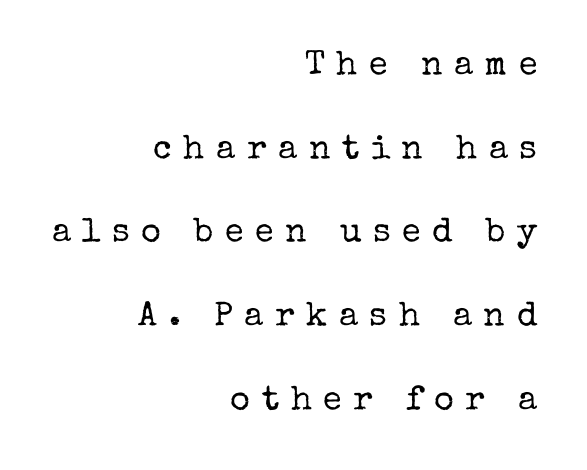
{"serif": "yes", "italic": "no", "bold": "no", "weight": "regular", "width": "normal", "stroke_contrast": "low", "x_height": "medium", "monospaced": "no", "underline": "no", "align": "right", "line_spacing": "loose", "line_spacing_ratio": 2.46, "letter_spacing": "wide", "letter_spacing_em": 0.34, "glyph_px": 34}
